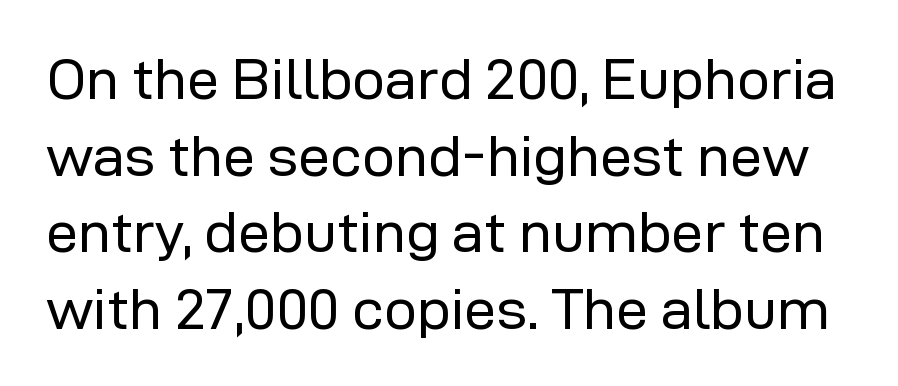
Nobody touched the tracking dial on this one. The letters stand upright; this is a roman face. The rendering shows plain stroke endings on the letterforms — a sans-serif design. Baseline-to-baseline distance is the conventional proportion of letter height. The strip under each line holds only bare page. The passage shown is typed in a proportional face where columns would drift.
